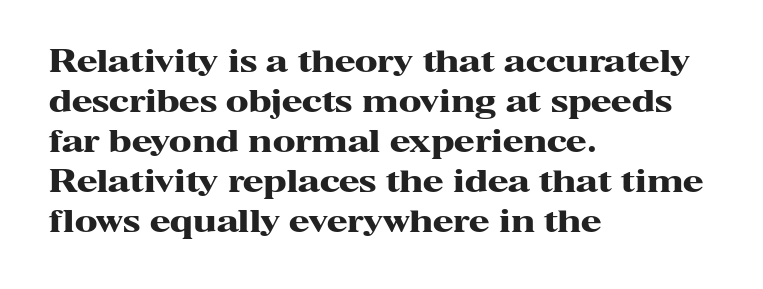
A normal amount of white space separates one row of letters from the next. Check the space under the baseline: it is left empty. The designer went with a serif here, giving each stem small feet. Italic? Not at all — the glyphs are vertical. Looks like regular typesetting: each glyph gets only the width it needs.
